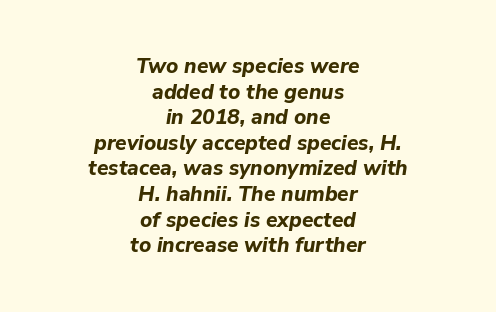
{"italic": "yes", "lean": "right", "slant_degrees": 9, "bold": "yes", "underline": "no", "align": "center", "line_spacing_ratio": 1.22, "letter_spacing": "normal", "letter_spacing_em": 0.0, "glyph_px": 21}
